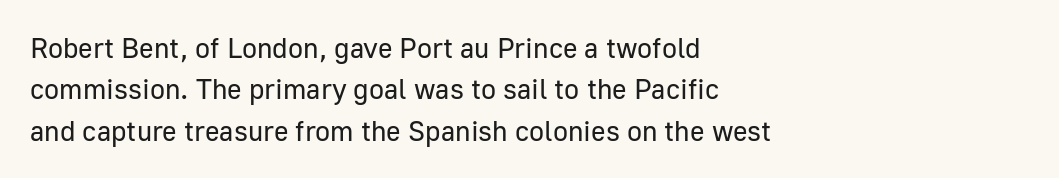
Q: Is the text bold? A: No.
Q: Is the text italic (slanted)? A: No, it is upright.
Q: Is the typeface a serif or a sans-serif typeface? A: Sans-serif.
Q: Is the text underlined? A: No.
Q: How is the paragraph aligned? A: Left-aligned.
Q: Is the spacing between letters normal or unusually wide? A: Normal.
Q: Is the spacing between lines tight, normal or loose? A: Normal.
Q: Width (condensed, normal, or wide)? A: Normal.
Q: Stroke contrast? A: Low.
Q: x-height? A: Medium.
Q: Monospaced? A: No.
